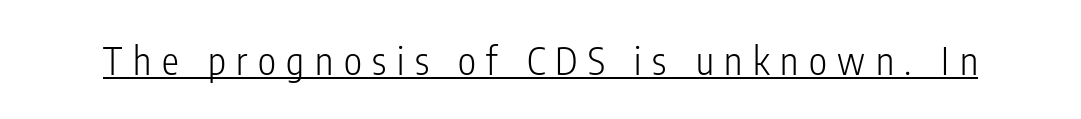
The image shows 38 px light, condensed sans-serif type, upright; set unusually wide letter spacing (+0.28 em), underlined; low stroke contrast and a medium x-height.
